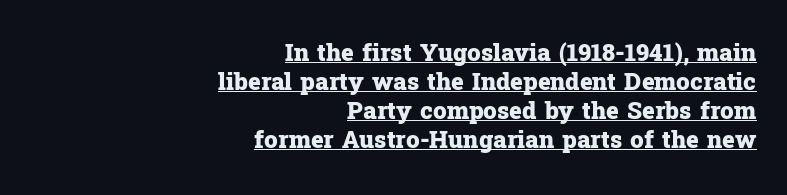
Q: Is the text bold? A: Yes.
Q: Is the text italic (slanted)? A: No, it is upright.
Q: Is the text underlined? A: Yes.
Q: How is the paragraph aligned? A: Right-aligned.
Q: Is the spacing between letters normal or unusually wide? A: Normal.
